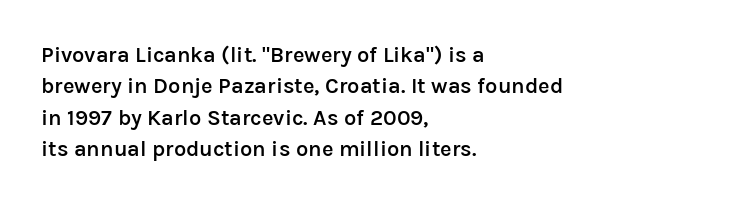
Successive baselines arrive at the customary interval. Horizontally, the lines are justified to the leading edge only. Short note: letters normally spaced. Emphasis by weight is partial: semibold. The gap between lines stays unmarked. Ordinary non-slanted type is in use.
